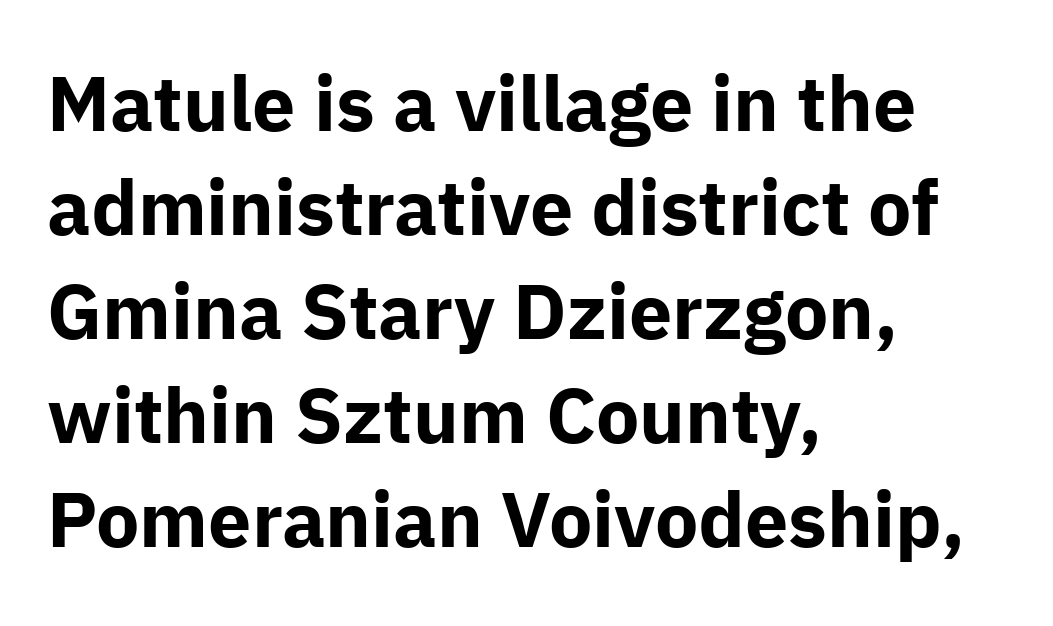
{"serif": "no", "italic": "no", "bold": "yes", "weight": "bold", "width": "normal", "stroke_contrast": "low", "x_height": "medium", "monospaced": "no", "underline": "no", "align": "left", "line_spacing": "normal", "line_spacing_ratio": 1.35, "letter_spacing": "normal", "letter_spacing_em": 0.0, "glyph_px": 77}
